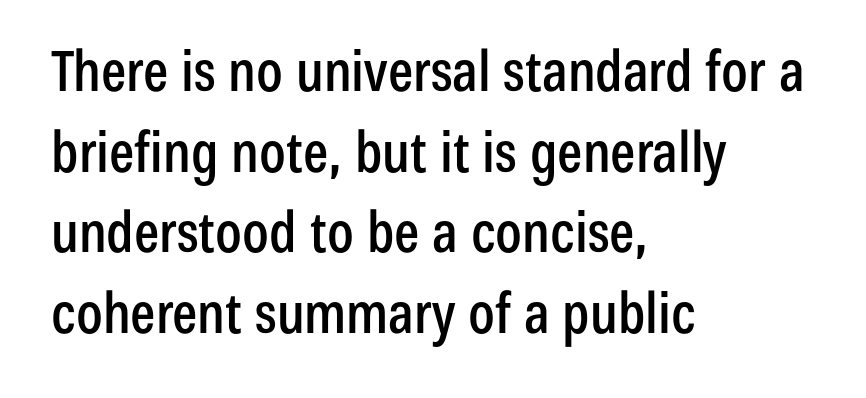
Q: Is the text italic (slanted)? A: No, it is upright.
Q: Is the typeface a serif or a sans-serif typeface? A: Sans-serif.
Q: Is the text underlined? A: No.
Q: How is the paragraph aligned? A: Left-aligned.
Q: Is the spacing between letters normal or unusually wide? A: Normal.
Q: Is the spacing between lines tight, normal or loose? A: Normal.
Q: Width (condensed, normal, or wide)? A: Condensed.
Q: Stroke contrast? A: Low.
Q: x-height? A: Medium.
Q: Monospaced? A: No.
